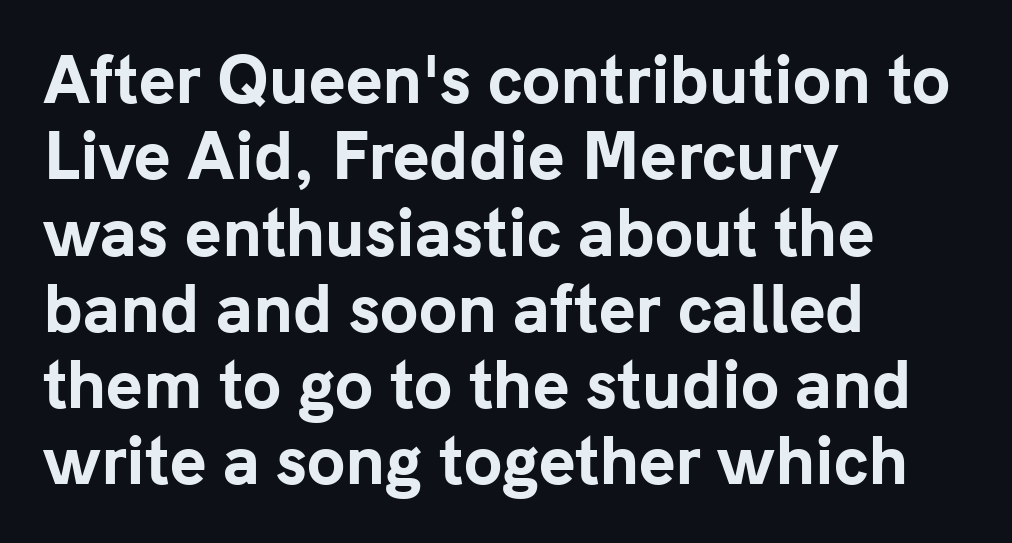
Q: Is the text bold? A: Yes.
Q: Is the text italic (slanted)? A: No, it is upright.
Q: Is the typeface a serif or a sans-serif typeface? A: Sans-serif.
Q: Is the text underlined? A: No.
Q: How is the paragraph aligned? A: Left-aligned.
Q: Is the spacing between letters normal or unusually wide? A: Normal.
Q: Width (condensed, normal, or wide)? A: Normal.
Q: Stroke contrast? A: Low.
Q: x-height? A: Medium.
Q: Monospaced? A: No.
